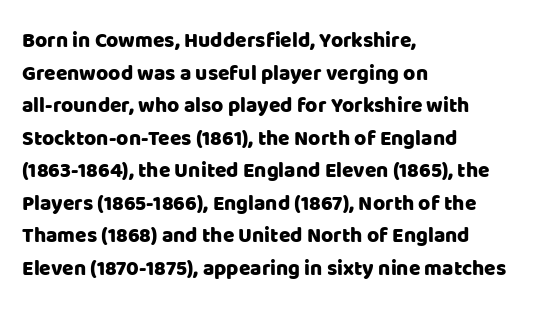
The line-height multiplier appears to be the usual default. Posture: straight, roman, zero tilt. This sample uses plain, unmodified letter spacing. No word sits above an underline.
